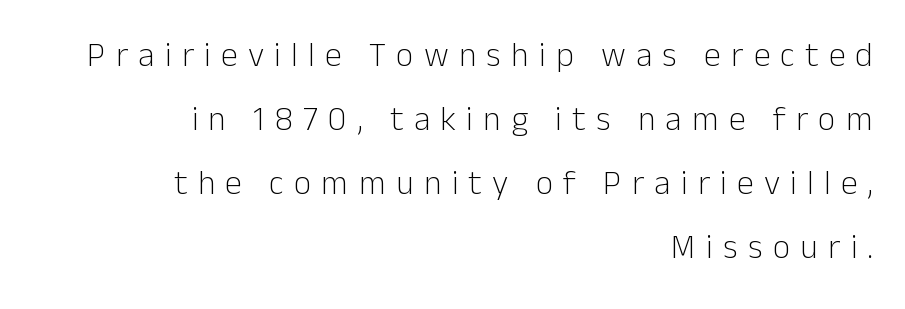
The image shows 34 px light sans-serif type, upright; set right-aligned, line spacing 1.88x, unusually wide letter spacing (+0.3 em), not underlined; low stroke contrast and a medium x-height.
